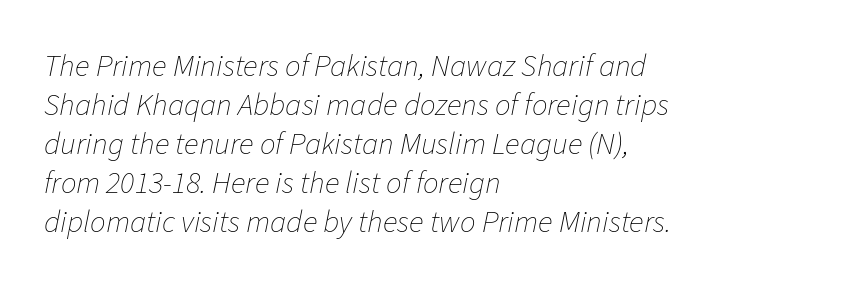
Q: Is the text bold? A: No.
Q: Is the text italic (slanted)? A: Yes, it leans right by about 11 degrees.
Q: Is the text underlined? A: No.
Q: How is the paragraph aligned? A: Left-aligned.
Q: Is the spacing between letters normal or unusually wide? A: Normal.
Q: Is the spacing between lines tight, normal or loose? A: Normal.
Q: Width (condensed, normal, or wide)? A: Normal.
Q: Stroke contrast? A: Low.
Q: x-height? A: Medium.
Q: Monospaced? A: No.
